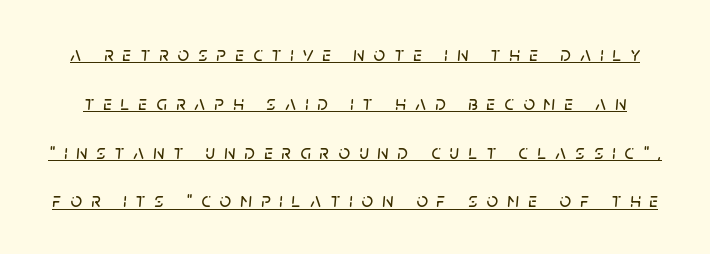
{"italic": "yes", "lean": "right", "slant_degrees": 5, "underline": "yes", "line_spacing": "loose", "line_spacing_ratio": 2.44, "letter_spacing": "wide", "letter_spacing_em": 0.46, "glyph_px": 20}
